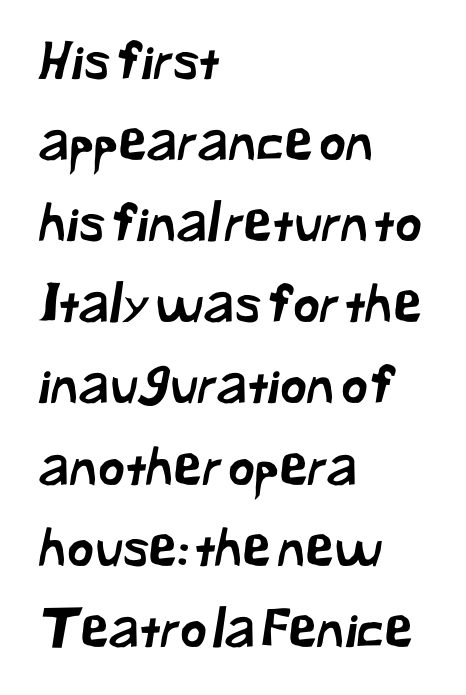
The image shows 52 px sans-serif type; set left-aligned, normal line spacing (1.56x), normal letter spacing, not underlined; low stroke contrast and a medium x-height.
